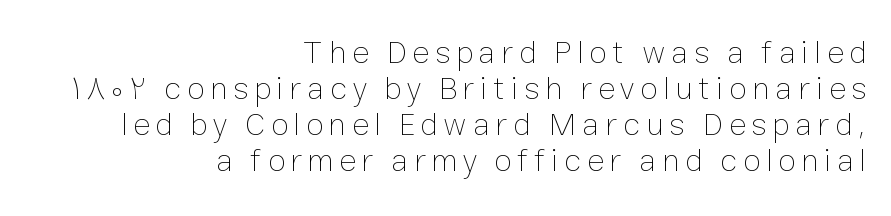
The image shows 32 px thin type, upright; set right-aligned, tight line spacing (1.13x), not underlined; low stroke contrast and a medium x-height.
